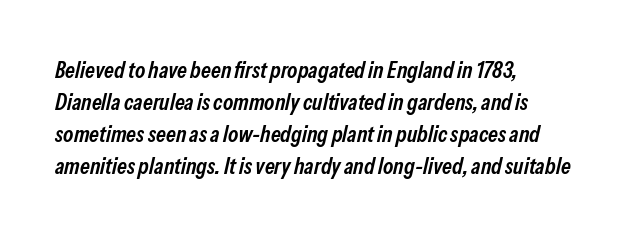
Q: Is the text bold? A: Semi-bold.
Q: Is the text italic (slanted)? A: Yes, it leans right by about 13 degrees.
Q: Is the text underlined? A: No.
Q: How is the paragraph aligned? A: Left-aligned.
Q: Is the spacing between letters normal or unusually wide? A: Normal.
Q: Is the spacing between lines tight, normal or loose? A: Normal.
